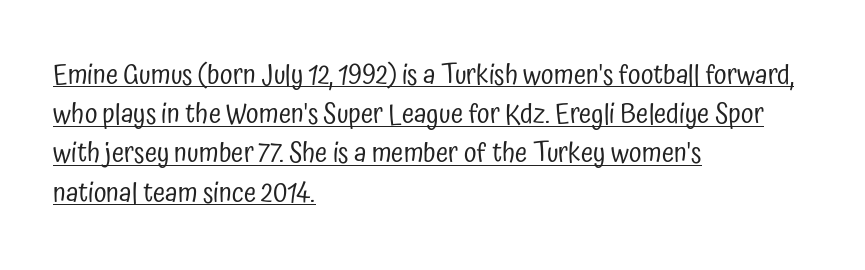
{"serif": "no", "italic": "no", "bold": "no", "weight": "regular", "width": "condensed", "stroke_contrast": "low", "x_height": "medium", "monospaced": "no", "underline": "yes", "align": "left", "line_spacing": "normal", "line_spacing_ratio": 1.4, "letter_spacing": "normal", "letter_spacing_em": 0.0, "glyph_px": 28}
